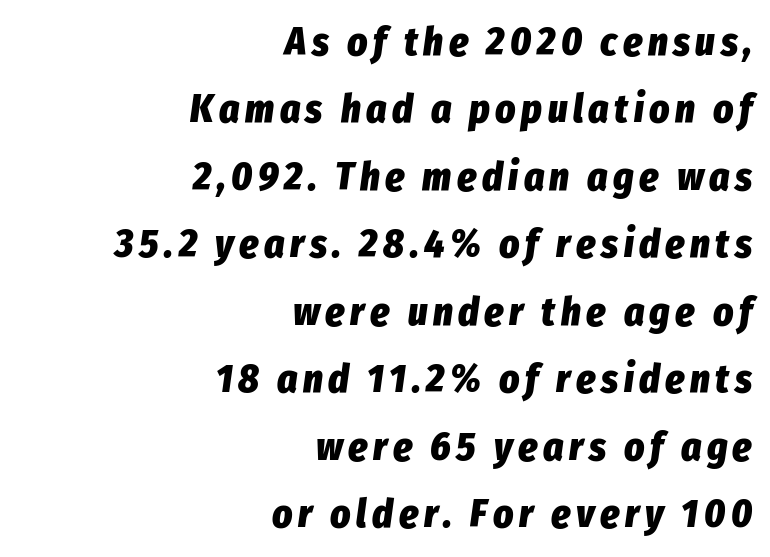
Q: Is the text bold? A: Yes.
Q: Is the text italic (slanted)? A: Yes, it leans right by about 8 degrees.
Q: Is the text underlined? A: No.
Q: How is the paragraph aligned? A: Right-aligned.
Q: Width (condensed, normal, or wide)? A: Condensed.
Q: Stroke contrast? A: Low.
Q: x-height? A: Medium.
Q: Monospaced? A: No.
